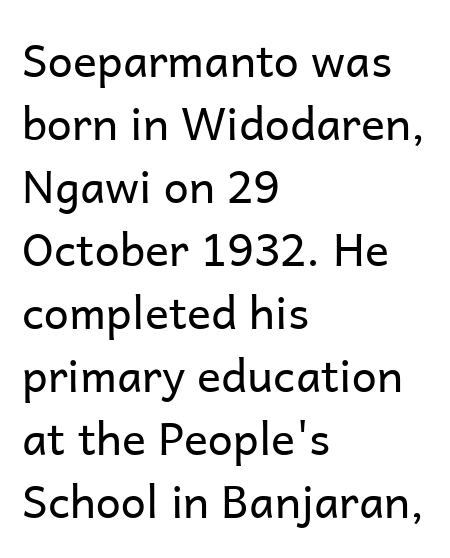
Nope, no serifs anywhere on these letters. The passage shown is typed in a proportional face where columns would drift. The setting favours the left margin, as ordinary paragraphs usually do. Default kerning and tracking; the words read as compact shapes. Rule under the text: the space is simply empty.
